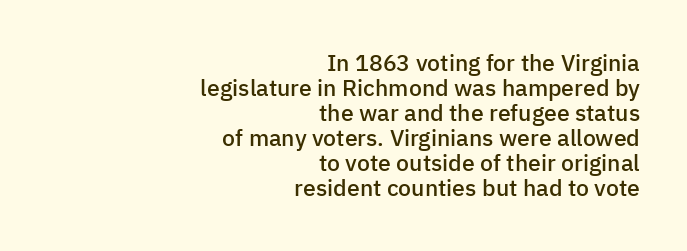
{"italic": "no", "bold": "semi", "underline": "no", "align": "right", "line_spacing": "tight", "line_spacing_ratio": 1.09, "letter_spacing": "normal", "letter_spacing_em": 0.0, "glyph_px": 23}
